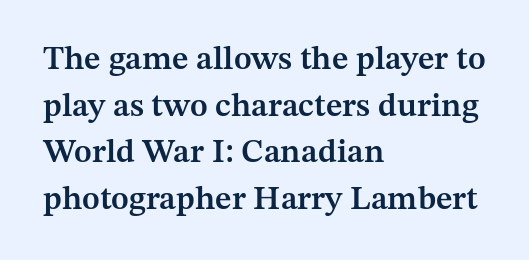
The image shows 33 px semibold serif type, upright; set left-aligned, normal line spacing (1.41x), normal letter spacing, not underlined; medium stroke contrast and a medium x-height.
